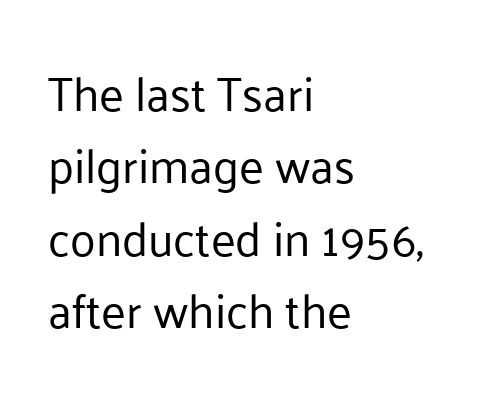
Q: Is the text bold? A: No.
Q: Is the text italic (slanted)? A: No, it is upright.
Q: Is the typeface a serif or a sans-serif typeface? A: Sans-serif.
Q: Is the text underlined? A: No.
Q: How is the paragraph aligned? A: Left-aligned.
Q: Is the spacing between letters normal or unusually wide? A: Normal.
Q: Is the spacing between lines tight, normal or loose? A: Normal.
Q: Width (condensed, normal, or wide)? A: Normal.
Q: Stroke contrast? A: Low.
Q: x-height? A: Medium.
Q: Monospaced? A: No.
